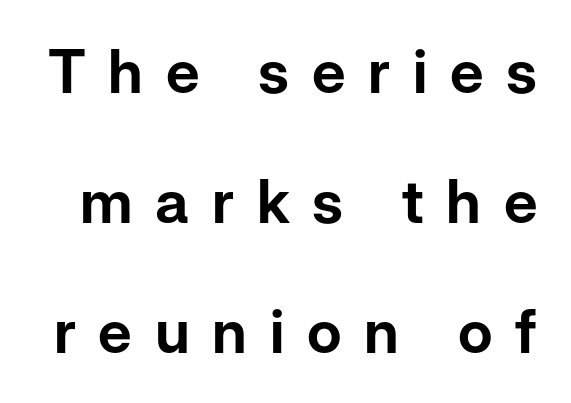
What kind of face is this? One without serifs — a sans. Does extra space separate the letters? Yes, quite a lot of it. The space between consecutive lines is lavish. The gap between lines stays unmarked. You could not count columns in this text — the font is proportionally spaced. The letters stand upright; this is a roman face.
